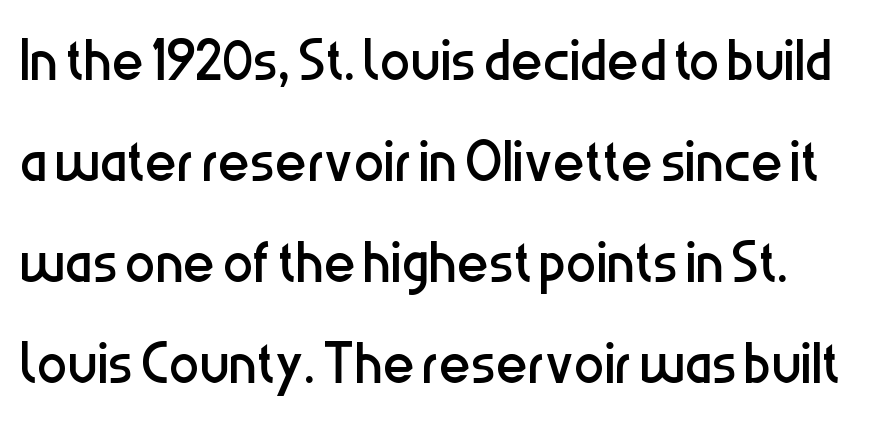
{"serif": "no", "italic": "no", "bold": "no", "weight": "regular", "width": "condensed", "stroke_contrast": "low", "x_height": "medium", "monospaced": "no", "underline": "no", "line_spacing": "normal", "line_spacing_ratio": 1.33, "letter_spacing": "normal", "letter_spacing_em": 0.0, "glyph_px": 76}
